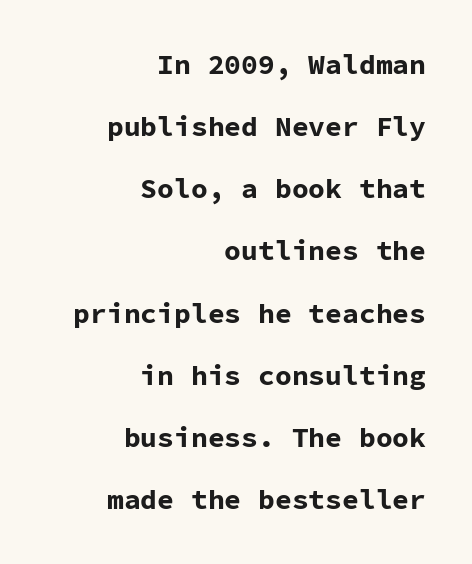
The image shows 28 px bold sans-serif type, upright, monospaced; set right-aligned, loose line spacing (2.22x), normal letter spacing, not underlined; low stroke contrast and a medium x-height.
